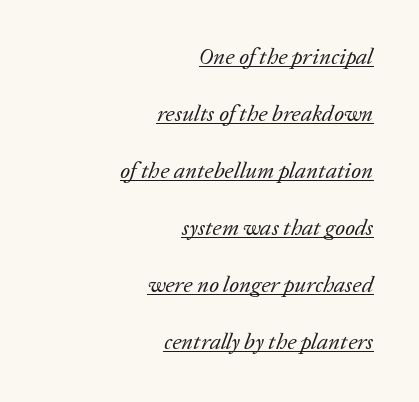
Q: Is the text bold? A: No.
Q: Is the text italic (slanted)? A: Yes, it leans right by about 20 degrees.
Q: Is the text underlined? A: Yes.
Q: How is the paragraph aligned? A: Right-aligned.
Q: Is the spacing between letters normal or unusually wide? A: Normal.
Q: Is the spacing between lines tight, normal or loose? A: Loose.
